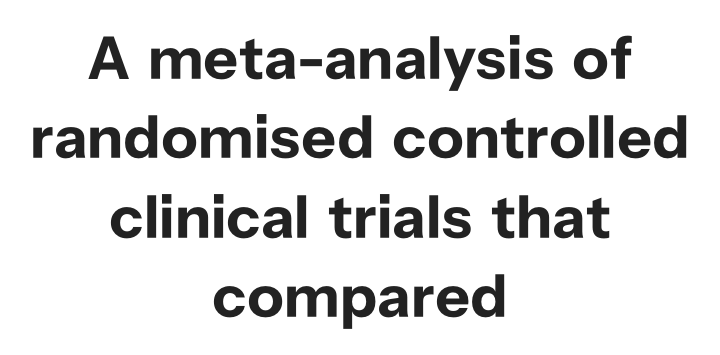
Tall strokes in this sample are plumb rather than angled. Which margin do the lines hug? Neither — every line sits in the middle. These lines carry a lot of weight — the face is fully bold. Anything drawn beneath the words? Only blank space.
